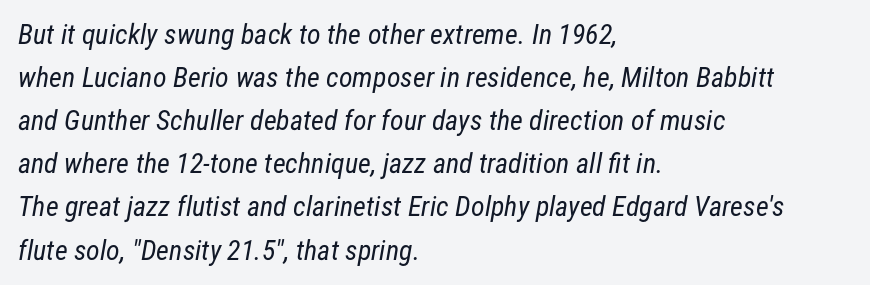
Evenly set lines give the paragraph a standard silhouette. Note the varied advance widths — an 'i' is clearly narrower than an 'm'. This sample uses plain, unmodified letter spacing. The baseline area is clear.
